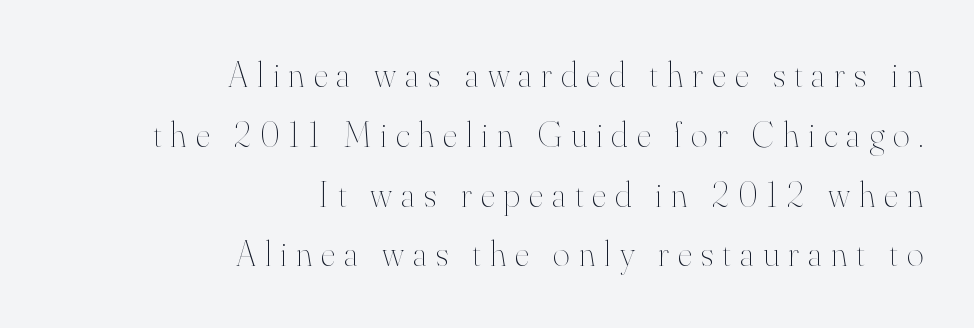
The image shows 36 px thin type, upright; set right-aligned, normal line spacing (1.66x), unusually wide letter spacing (+0.25 em), not underlined; high stroke contrast and a small x-height.
